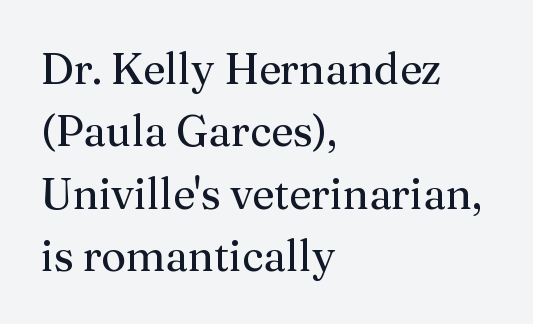
Type without underlining. This rendering leaves character spacing at its baseline value. The typesetting does not lean heavy: it is not bold. Notice how descenders clear the ascenders below comfortably — that's standard leading.
